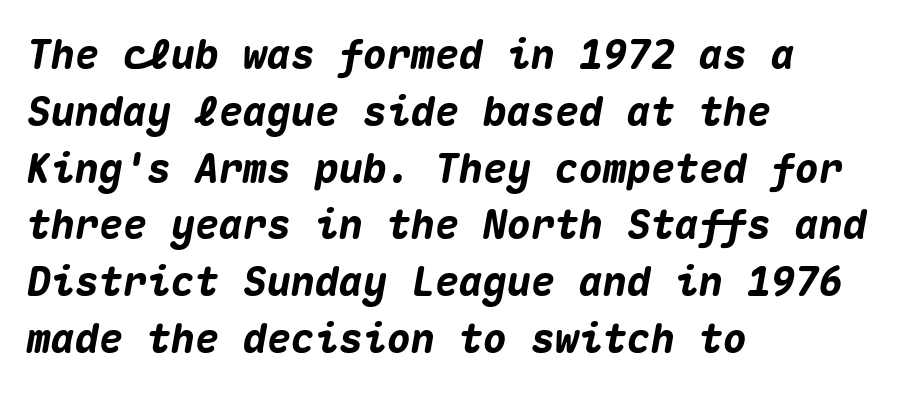
The image shows 40 px heavy type, italic (leaning right), monospaced; set left-aligned, normal line spacing (1.42x), normal letter spacing, not underlined; medium stroke contrast and a medium x-height.
